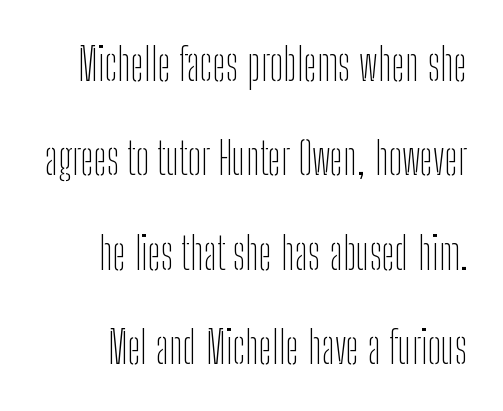
{"serif": "no", "italic": "no", "bold": "no", "weight": "thin", "width": "condensed", "stroke_contrast": "low", "x_height": "medium", "monospaced": "no", "underline": "no", "line_spacing": "loose", "line_spacing_ratio": 2.1, "letter_spacing": "normal", "letter_spacing_em": 0.0, "glyph_px": 45}
